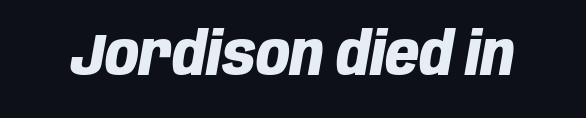
These lines keep a tight, regular rhythm from letter to letter. These lines were composed using italics. Here the designer chose a conventional face with non-uniform glyph widths. Heavy, bold letterforms. The words here are not underlined.
